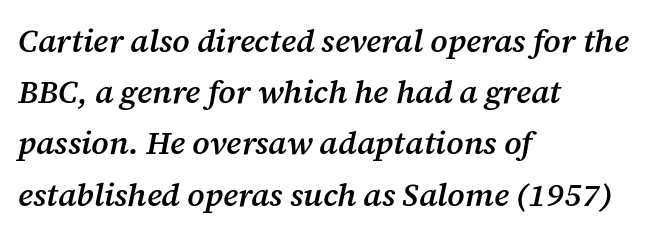
{"serif": "yes", "italic": "yes", "lean": "right", "slant_degrees": 12, "bold": "semi", "weight": "semibold", "width": "normal", "stroke_contrast": "medium", "x_height": "medium", "monospaced": "no", "underline": "no", "align": "left", "line_spacing": "normal", "line_spacing_ratio": 1.6, "letter_spacing": "normal", "letter_spacing_em": 0.0, "glyph_px": 32}
